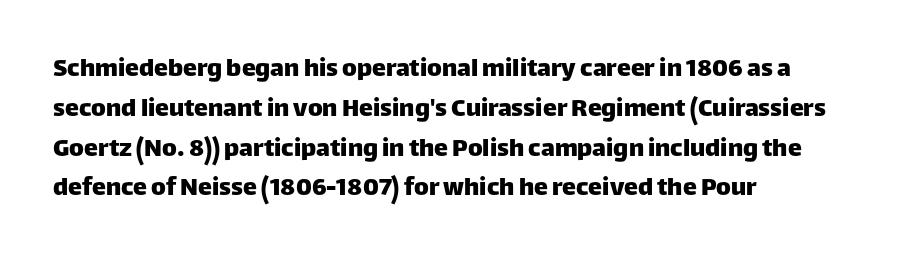
Compared with typical body copy, the letter spacing here is the same. The text block is weighted toward the left margin, trailing off unevenly rightward. Rule under the text: the space is simply empty. Vertical spacing — default. The axis of the letterforms is exactly vertical.
